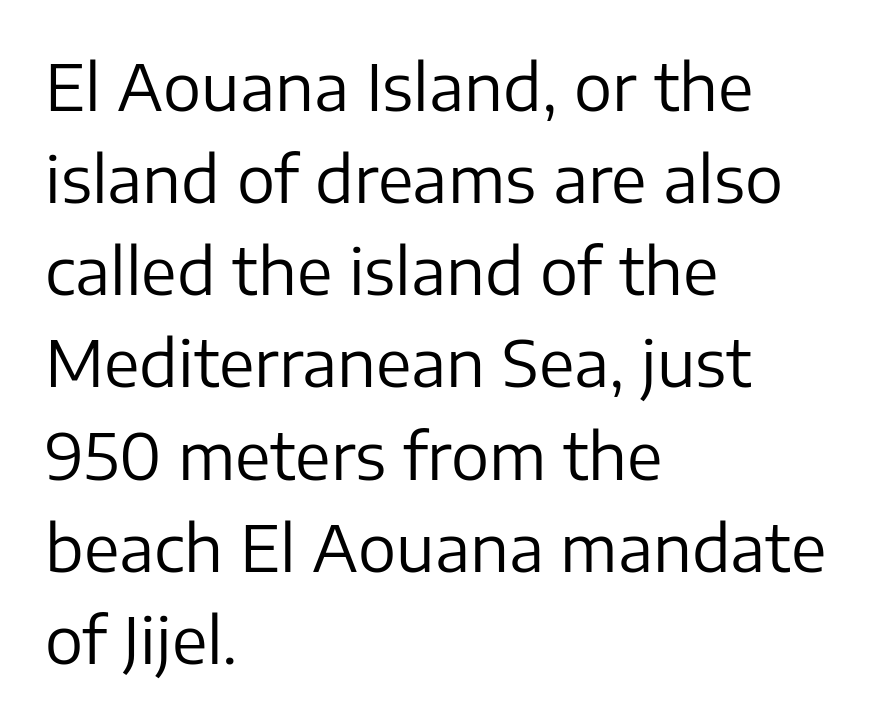
{"serif": "no", "italic": "no", "bold": "no", "weight": "regular", "width": "normal", "stroke_contrast": "low", "x_height": "medium", "monospaced": "no", "underline": "no", "align": "left", "line_spacing": "normal", "line_spacing_ratio": 1.44, "letter_spacing": "normal", "letter_spacing_em": 0.0, "glyph_px": 64}
